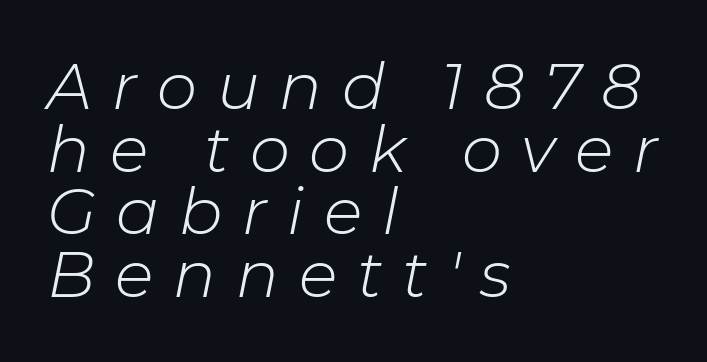
This sample uses an oblique cut, with every glyph tilted off the vertical. In terms of letterspacing, this is a distinctly airy, spread setting. No heavy texture on the line: the type isn't bold. Varying glyph widths throughout — classic text-font behaviour. Leading is clearly below the norm, producing a dense column. Reading down the block, your eye returns to a fixed left position each line.
